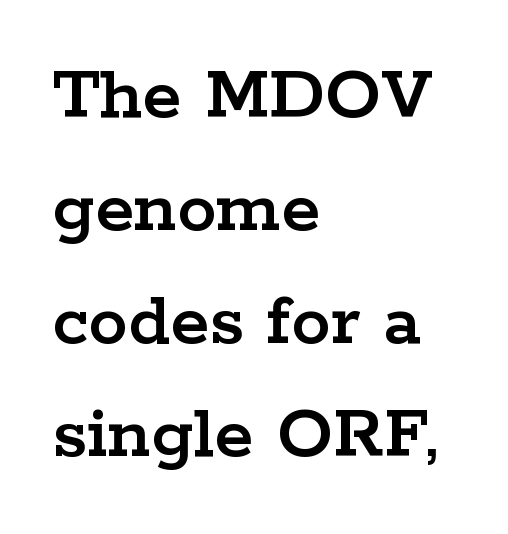
The image shows 79 px wide serif type, upright; set left-aligned, normal line spacing (1.43x), normal letter spacing, not underlined; low stroke contrast and a medium x-height.
